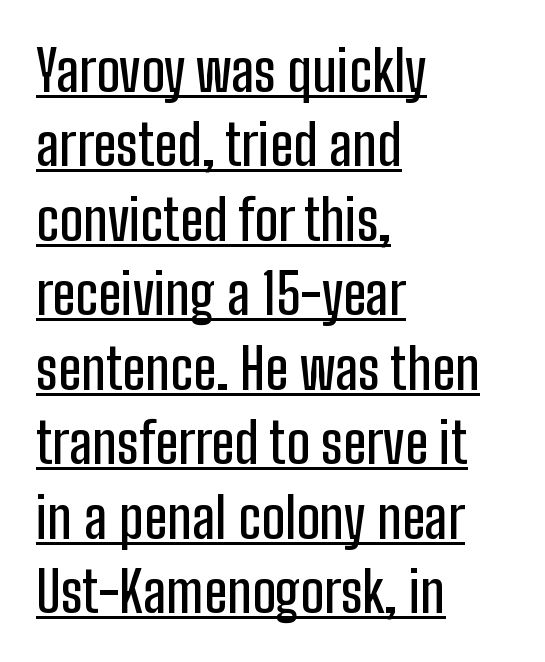
{"serif": "no", "italic": "no", "width": "condensed", "stroke_contrast": "low", "x_height": "medium", "monospaced": "no", "underline": "yes", "align": "left", "line_spacing": "normal", "line_spacing_ratio": 1.33, "letter_spacing": "normal", "letter_spacing_em": 0.0, "glyph_px": 56}
